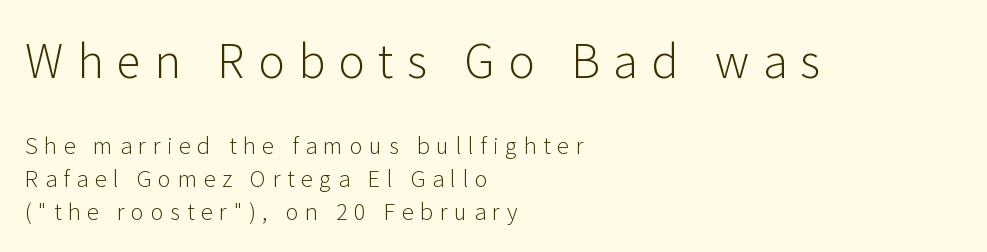
Q: Is the text bold? A: No.
Q: Is the text italic (slanted)? A: No, it is upright.
Q: Is the typeface a serif or a sans-serif typeface? A: Sans-serif.
Q: Is the text underlined? A: No.
Q: How is the paragraph aligned? A: Left-aligned.
Q: Is the spacing between letters normal or unusually wide? A: Unusually wide.
Q: Is the spacing between lines tight, normal or loose? A: Normal.
Q: Which block of text is set in a larger size, the first (top) or the second (bottom)? A: The first (top) one.
Q: Width (condensed, normal, or wide)? A: Normal.
Q: Stroke contrast? A: Low.
Q: x-height? A: Medium.
Q: Monospaced? A: No.
